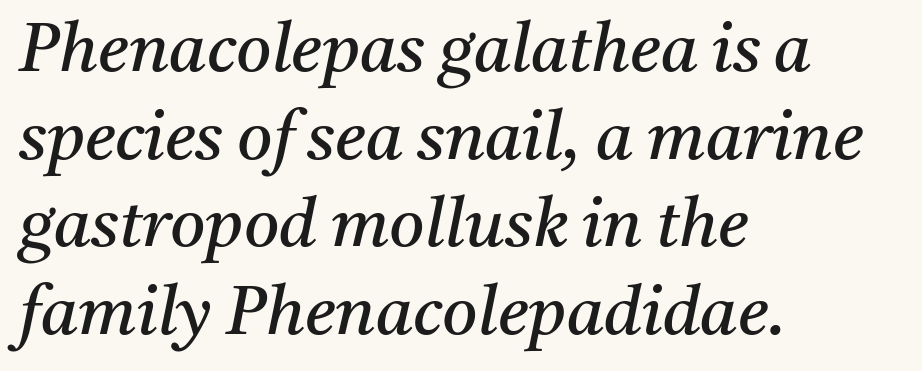
Q: Is the text bold? A: No.
Q: Is the text italic (slanted)? A: Yes, it leans right by about 11 degrees.
Q: Is the typeface a serif or a sans-serif typeface? A: Serif.
Q: Is the text underlined? A: No.
Q: How is the paragraph aligned? A: Left-aligned.
Q: Is the spacing between letters normal or unusually wide? A: Normal.
Q: Is the spacing between lines tight, normal or loose? A: Normal.
Q: Width (condensed, normal, or wide)? A: Normal.
Q: Stroke contrast? A: Medium.
Q: x-height? A: Medium.
Q: Monospaced? A: No.
